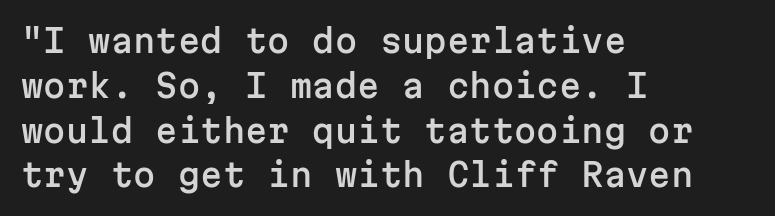
Q: Is the text italic (slanted)? A: No, it is upright.
Q: Is the typeface a serif or a sans-serif typeface? A: Sans-serif.
Q: Is the text underlined? A: No.
Q: How is the paragraph aligned? A: Left-aligned.
Q: Is the spacing between letters normal or unusually wide? A: Normal.
Q: Is the spacing between lines tight, normal or loose? A: Normal.
Q: Width (condensed, normal, or wide)? A: Normal.
Q: Stroke contrast? A: Low.
Q: x-height? A: Medium.
Q: Monospaced? A: Yes.
